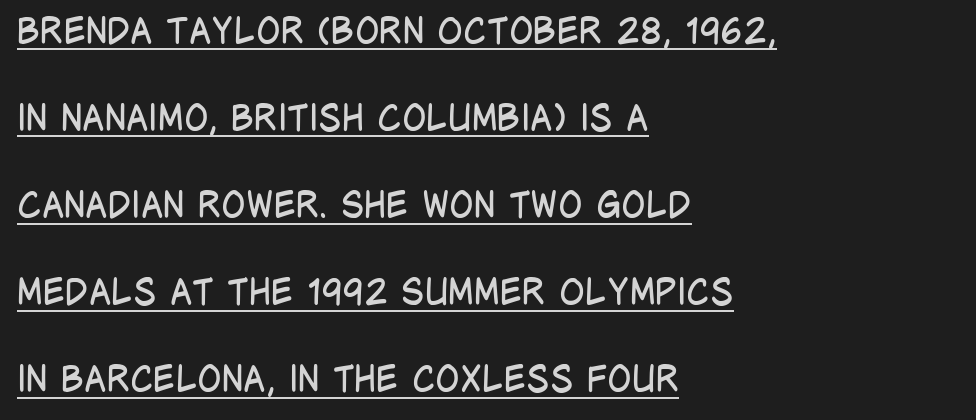
The passage shown is typeset with a sans-serif family. Vertical stems look standard width or narrower in stroke. A typographer would call this underscored text. Does the copy run flush right? No — it runs flush left. Vertical spacing — loose. These lines keep a tight, regular rhythm from letter to letter.
